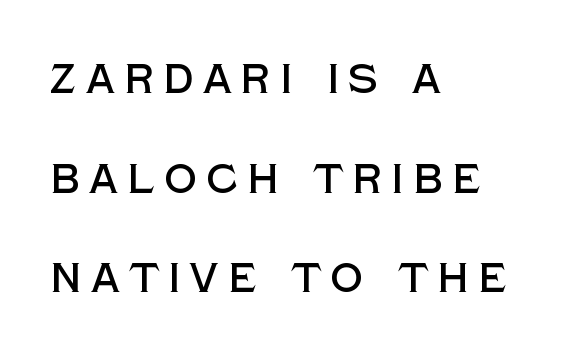
In terms of letterform style, serifs are entirely absent. The leading is generous, giving the passage an open texture. Line starts are locked; line ends wander. The letters advance in unequal steps, a hallmark of proportional type.
